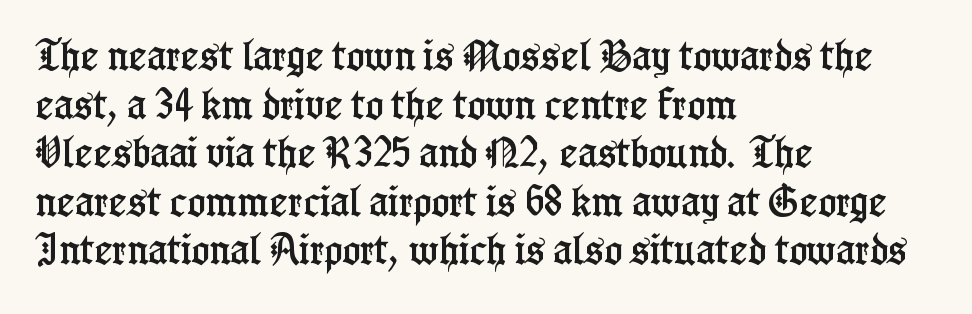
{"serif": "yes", "italic": "no", "width": "condensed", "stroke_contrast": "low", "x_height": "medium", "monospaced": "no", "underline": "no", "align": "left", "line_spacing": "normal", "line_spacing_ratio": 1.43, "letter_spacing": "normal", "letter_spacing_em": 0.0, "glyph_px": 34}
